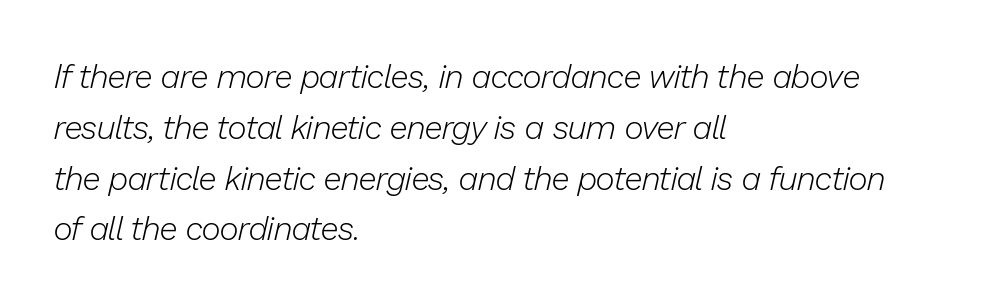
Q: Is the text bold? A: No.
Q: Is the text italic (slanted)? A: Yes, it leans right by about 13 degrees.
Q: Is the text underlined? A: No.
Q: How is the paragraph aligned? A: Left-aligned.
Q: Is the spacing between letters normal or unusually wide? A: Normal.
Q: Is the spacing between lines tight, normal or loose? A: Normal.
Q: Width (condensed, normal, or wide)? A: Normal.
Q: Stroke contrast? A: Low.
Q: x-height? A: Medium.
Q: Monospaced? A: No.
